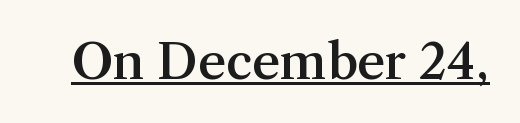
The words here are underlined. The face used here is seriffed, in the tradition of book romans. Typesetter's note: demi weight, one step under bold. Honestly, the letter spacing is just normal — you wouldn't notice it. Rendered with straight, roman letterforms.
